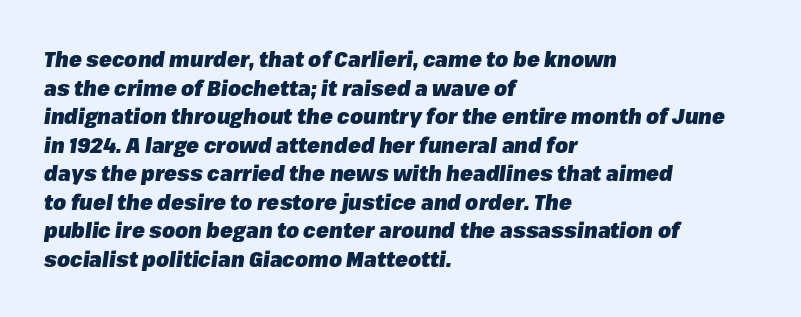
{"italic": "yes", "lean": "right", "slant_degrees": 8, "bold": "yes", "underline": "no", "align": "left", "line_spacing": "normal", "line_spacing_ratio": 1.36, "letter_spacing": "normal", "letter_spacing_em": 0.0, "glyph_px": 21}
